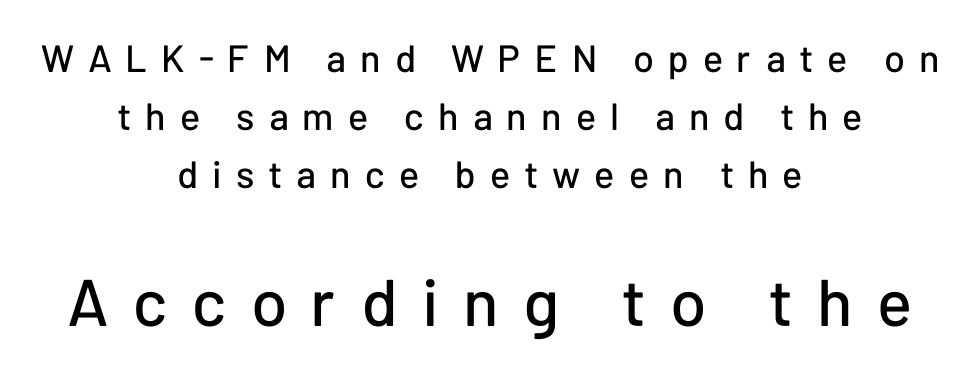
Q: Is the text italic (slanted)? A: No, it is upright.
Q: Is the typeface a serif or a sans-serif typeface? A: Sans-serif.
Q: Is the text underlined? A: No.
Q: How is the paragraph aligned? A: Centered.
Q: Is the spacing between letters normal or unusually wide? A: Unusually wide.
Q: Is the spacing between lines tight, normal or loose? A: Normal.
Q: Which block of text is set in a larger size, the first (top) or the second (bottom)? A: The second (bottom) one.
Q: Width (condensed, normal, or wide)? A: Normal.
Q: Stroke contrast? A: Low.
Q: x-height? A: Medium.
Q: Monospaced? A: No.
